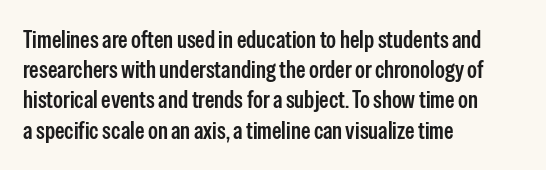
The image shows 24 px text type, upright; set left-aligned, normal line spacing (1.26x), normal letter spacing, not underlined.
